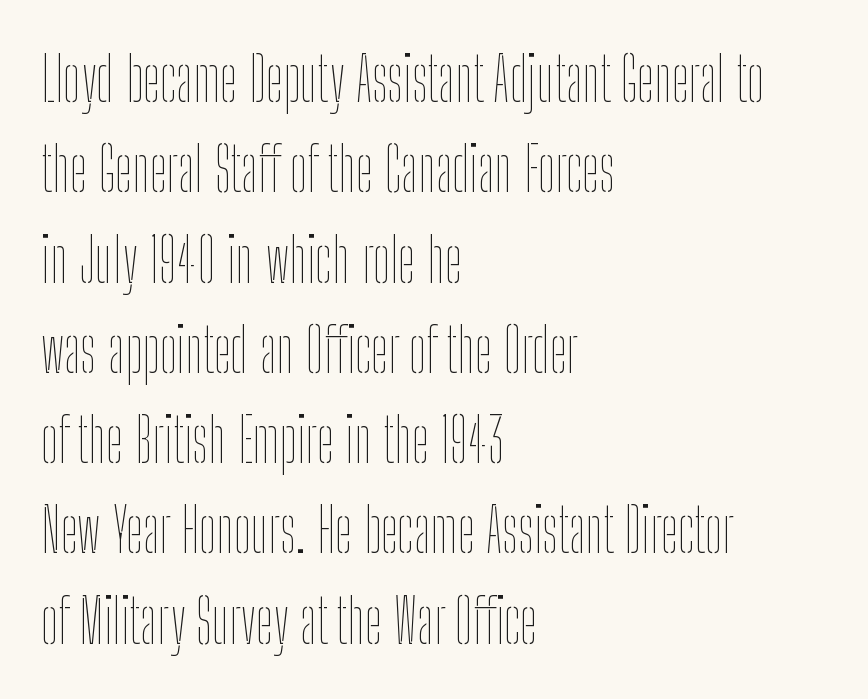
The image shows 61 px thin, condensed type, upright; set left-aligned, normal line spacing (1.48x), normal letter spacing, not underlined; low stroke contrast and a medium x-height.
